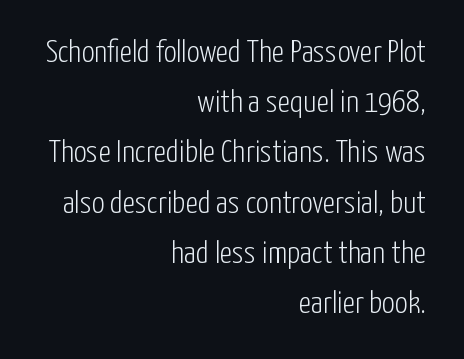
Q: Is the text bold? A: No.
Q: Is the text italic (slanted)? A: No, it is upright.
Q: Is the typeface a serif or a sans-serif typeface? A: Sans-serif.
Q: Is the text underlined? A: No.
Q: How is the paragraph aligned? A: Right-aligned.
Q: Is the spacing between letters normal or unusually wide? A: Normal.
Q: Is the spacing between lines tight, normal or loose? A: Normal.
Q: Width (condensed, normal, or wide)? A: Condensed.
Q: Stroke contrast? A: Low.
Q: x-height? A: Medium.
Q: Monospaced? A: No.
